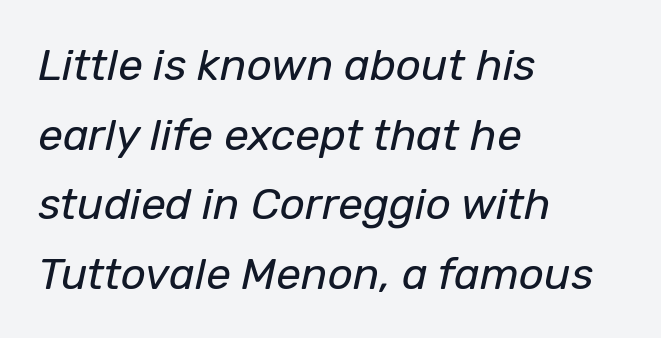
The image shows 44 px regular-weight type, italic (leaning right); set left-aligned, normal line spacing (1.58x), normal letter spacing, not underlined; low stroke contrast and a medium x-height.
